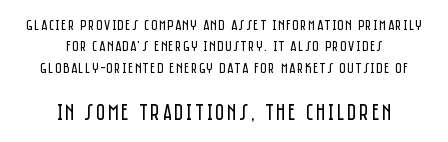
{"italic": "no", "bold": "no", "underline": "no", "align": "center", "line_spacing": "normal", "line_spacing_ratio": 1.42, "larger_block": "second", "size_ratio": 1.53, "glyph_px": 23}
